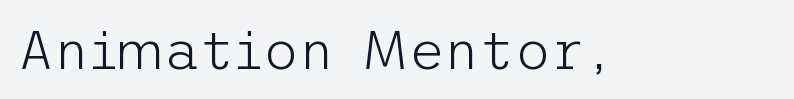
{"serif": "no", "italic": "no", "bold": "no", "weight": "light", "width": "normal", "stroke_contrast": "low", "x_height": "medium", "underline": "no", "letter_spacing": "normal", "letter_spacing_em": 0.0, "glyph_px": 55}
